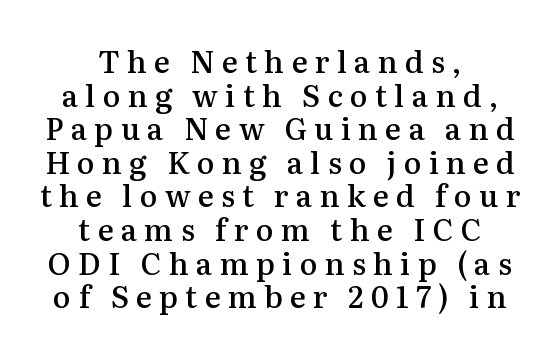
The tracking jumps out immediately: characters are airy and widely separated. The zone under the glyphs is completely vacant. The block of text is dense from top to bottom, with scant space between rows. The designer went with a serif here, giving each stem small feet.
